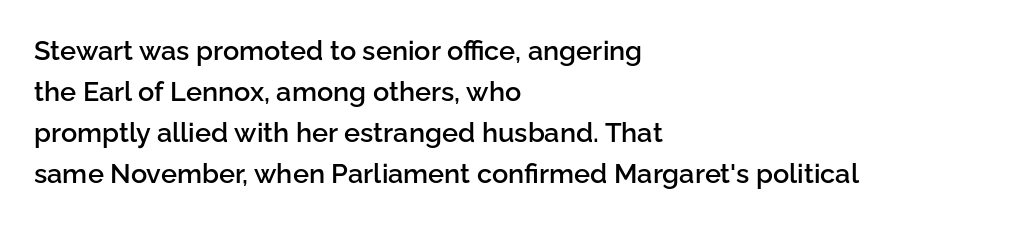
The image shows 27 px text type, upright; set left-aligned, normal line spacing (1.52x), normal letter spacing, not underlined.
